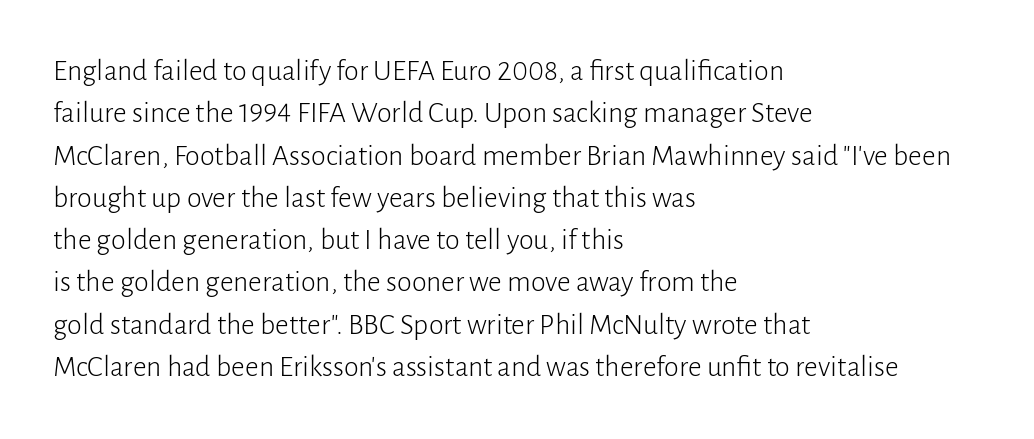
No italicization has been applied; the sample stays upright. Weight: not bold — regular or lighter. Varying glyph widths throughout — classic text-font behaviour. Each word holds together tightly as a unit, with standard inter-letter gaps. A classic flush-left, rag-right setting is used for this passage. The glyphs are unaccompanied by any horizontal stroke below them.
